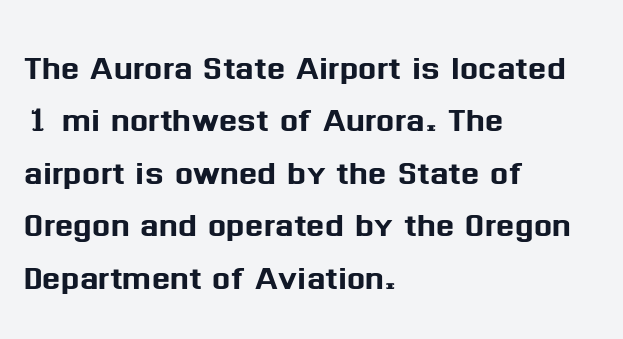
Line starts are locked; line ends wander. The tracking reads as untouched default to a designer's eye. Character widths vary here, with narrow letters taking less room than wide ones. Serif or sans? Sans — the stroke terminals are bare. No word sits above an underline.
